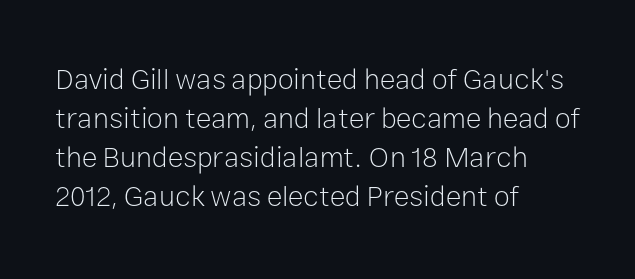
The image shows 29 px light sans-serif type, upright; set left-aligned, normal line spacing (1.35x), normal letter spacing, not underlined; low stroke contrast and a medium x-height.
